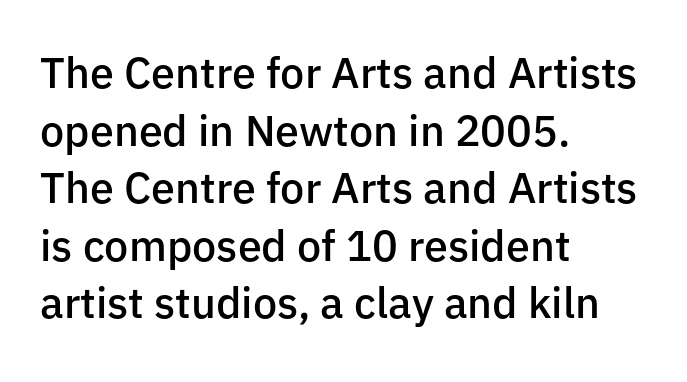
{"serif": "no", "italic": "no", "bold": "semi", "weight": "semibold", "width": "normal", "stroke_contrast": "low", "x_height": "medium", "monospaced": "no", "underline": "no", "align": "left", "line_spacing": "normal", "line_spacing_ratio": 1.34, "letter_spacing": "normal", "letter_spacing_em": 0.0, "glyph_px": 43}
